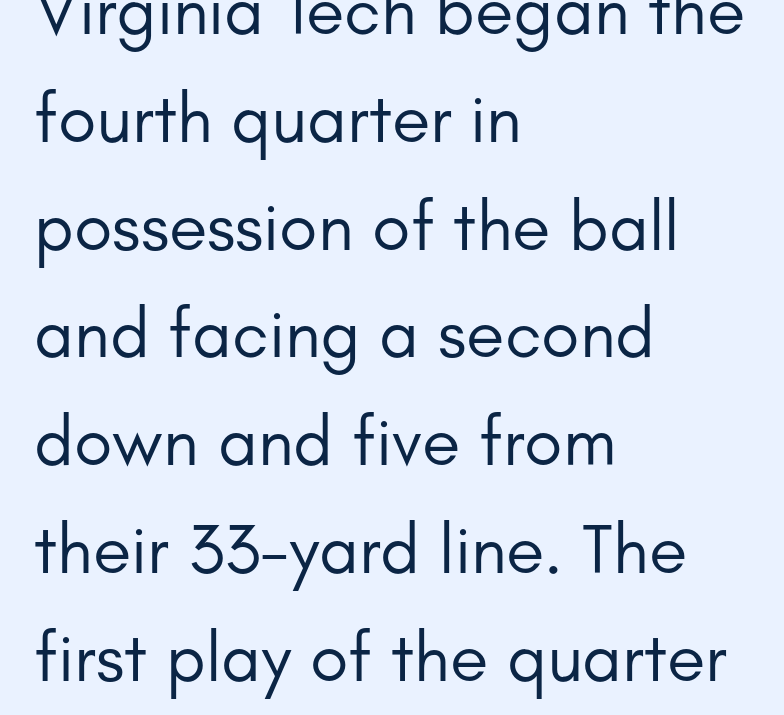
Q: Is the text bold? A: No.
Q: Is the text italic (slanted)? A: No, it is upright.
Q: Is the typeface a serif or a sans-serif typeface? A: Sans-serif.
Q: Is the text underlined? A: No.
Q: How is the paragraph aligned? A: Left-aligned.
Q: Is the spacing between letters normal or unusually wide? A: Normal.
Q: Is the spacing between lines tight, normal or loose? A: Normal.
Q: Width (condensed, normal, or wide)? A: Normal.
Q: Stroke contrast? A: Low.
Q: x-height? A: Small.
Q: Monospaced? A: No.
